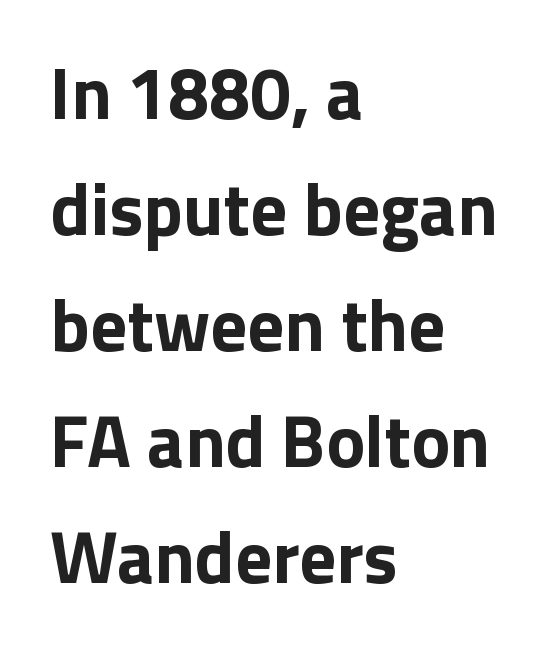
{"serif": "no", "italic": "no", "bold": "yes", "weight": "bold", "width": "normal", "stroke_contrast": "low", "x_height": "medium", "monospaced": "no", "underline": "no", "align": "left", "line_spacing": "normal", "line_spacing_ratio": 1.59, "letter_spacing": "normal", "letter_spacing_em": 0.0, "glyph_px": 73}
